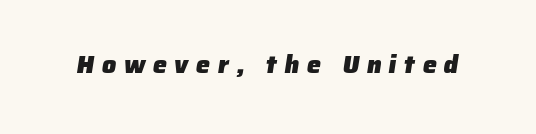
The image shows 25 px bold type; set unusually wide letter spacing (+0.3 em), not underlined.
